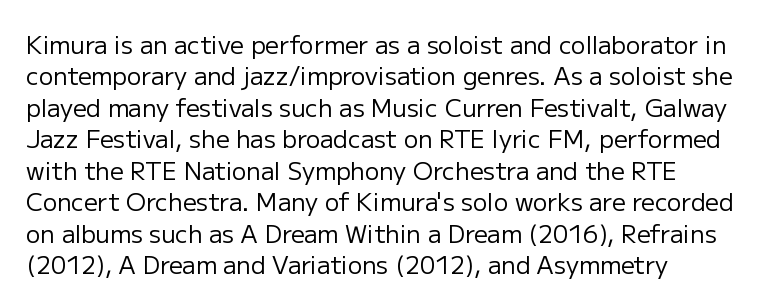
What stands out about the letter spacing? Nothing — it is the standard amount. Unmarked baselines from the first word to the last. The rendering anchors every line to the left-hand side. Regarding leading, the lines here are spaced in the standard way. Compared with a typical body face, this is equally light or lighter still. In terms of posture, this sample is upright.
